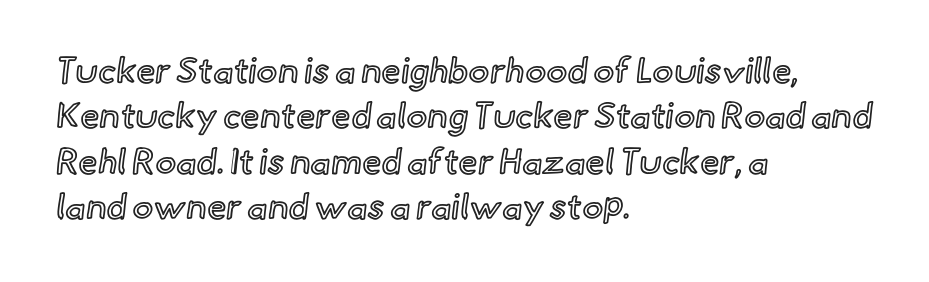
{"width": "normal", "x_height": "small", "monospaced": "no", "underline": "no", "align": "left", "line_spacing": "normal", "line_spacing_ratio": 1.3, "letter_spacing": "normal", "letter_spacing_em": 0.0, "glyph_px": 35}
